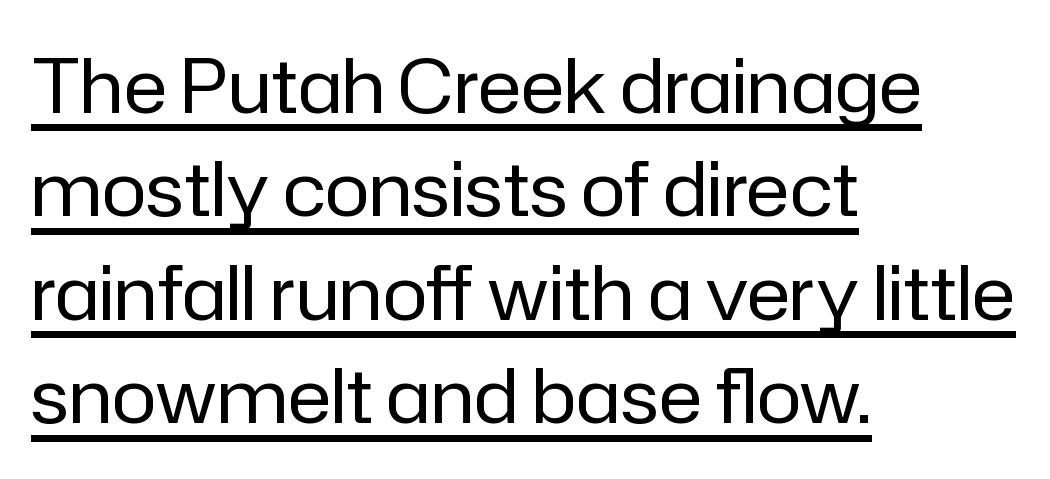
The image shows 75 px regular-weight sans-serif type, upright; set left-aligned, normal line spacing (1.38x), normal letter spacing, underlined; low stroke contrast and a medium x-height.
